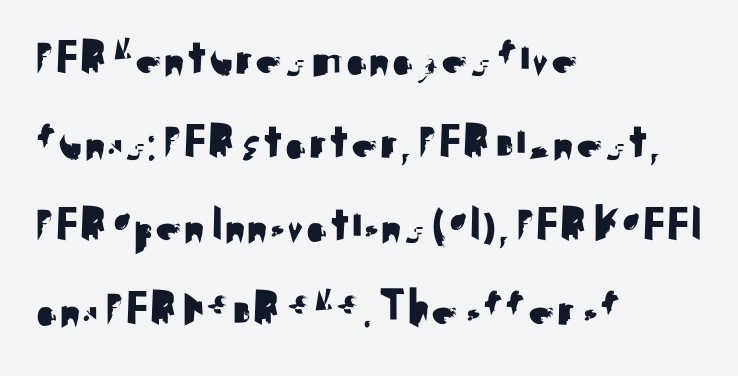
Note: no serifs on the glyphs. The zone under the glyphs is completely vacant. The lines sit at an ordinary, default distance from one another. No extra tracking has been applied to these lines. The paragraph has a hard left edge and a soft right edge.
